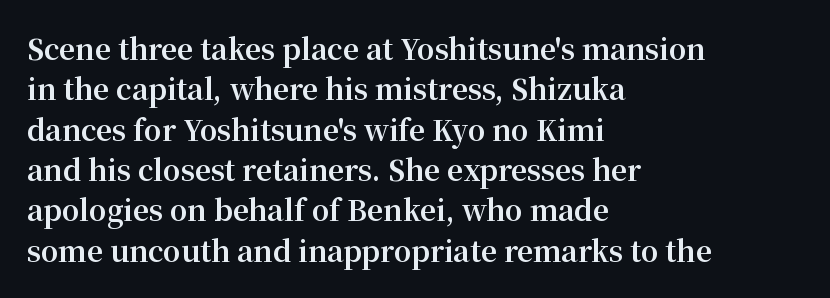
{"serif": "yes", "italic": "no", "bold": "yes", "weight": "bold", "width": "normal", "stroke_contrast": "medium", "x_height": "medium", "monospaced": "no", "underline": "no", "align": "left", "line_spacing": "normal", "line_spacing_ratio": 1.44, "letter_spacing": "normal", "letter_spacing_em": 0.0, "glyph_px": 28}
